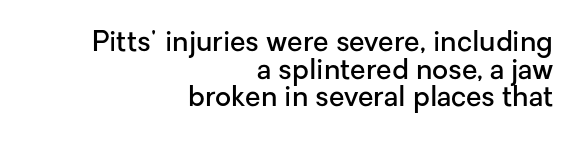
{"serif": "no", "italic": "no", "bold": "semi", "weight": "semibold", "width": "normal", "stroke_contrast": "low", "x_height": "medium", "monospaced": "no", "underline": "no", "align": "right", "line_spacing": "tight", "line_spacing_ratio": 0.99, "letter_spacing": "normal", "letter_spacing_em": 0.0, "glyph_px": 28}
